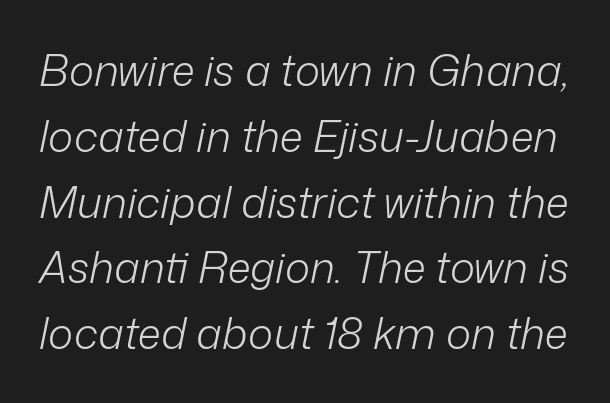
It's the slanting kind of type. A typesetter would call this leading conventional body-copy spacing. The zone under the glyphs is completely vacant. Words appear dense and cohesive because spacing is normal.
